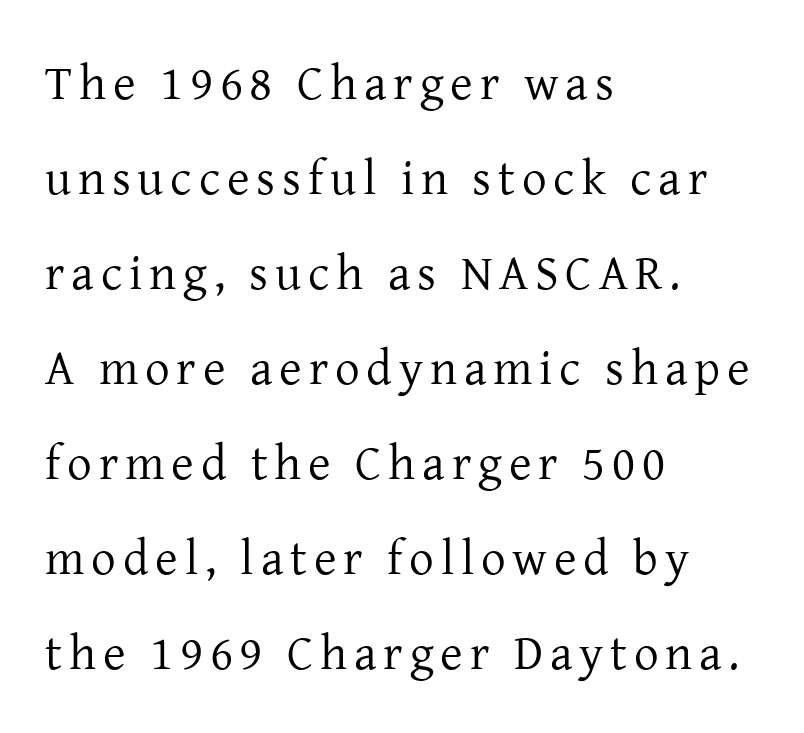
These lines are composed in type with serifs. Anything drawn beneath the words? Only blank space. The font's upright variant was chosen for this text. The setting favours the left margin, as ordinary paragraphs usually do.
